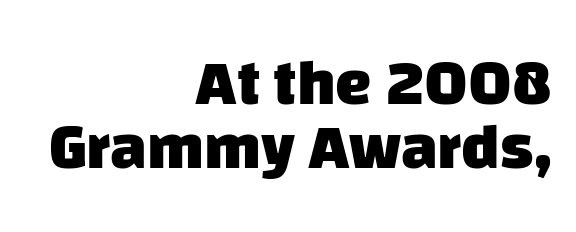
The image shows 65 px heavy sans-serif type; set right-aligned, tight line spacing (0.98x), normal letter spacing, not underlined; low stroke contrast and a large x-height.
